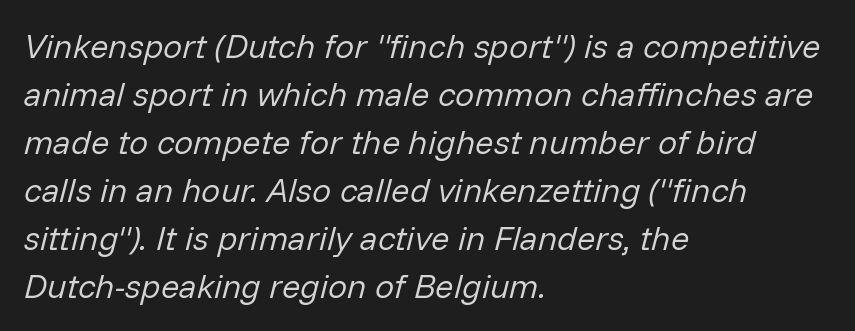
Left-aligned paragraph, ragged on the right. This sample uses plain, unmodified letter spacing. Compared with a typical body face, this is equally light or lighter still. The string is rendered with underlining switched off.
